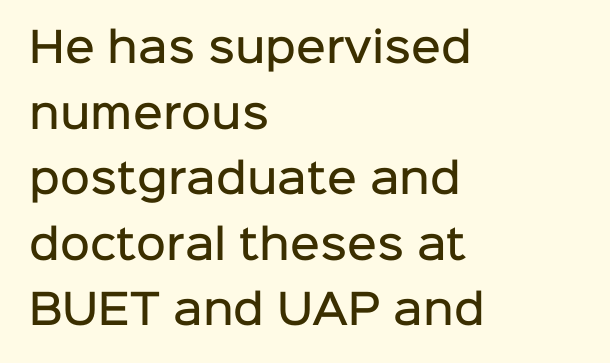
Unlike a traditional serif, this face leaves its strokes unadorned. How are the letters spaced? Ordinarily, with no added tracking. The rendering uses natural spacing where letterforms have individual widths. Line starts are locked; line ends wander.
